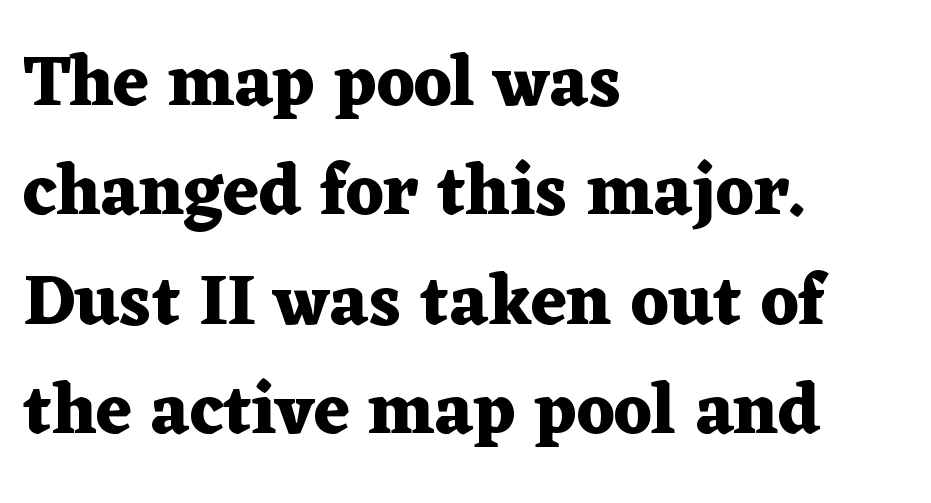
{"serif": "yes", "italic": "no", "bold": "yes", "weight": "heavy", "width": "wide", "stroke_contrast": "medium", "x_height": "medium", "monospaced": "no", "underline": "no", "align": "left", "line_spacing": "normal", "line_spacing_ratio": 1.54, "letter_spacing": "normal", "letter_spacing_em": 0.0, "glyph_px": 71}
